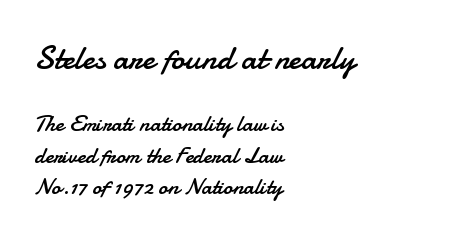
{"serif": "no", "bold": "no", "weight": "regular", "width": "normal", "stroke_contrast": "low", "x_height": "small", "monospaced": "no", "underline": "no", "align": "left", "line_spacing": "normal", "line_spacing_ratio": 1.36, "letter_spacing": "normal", "letter_spacing_em": 0.0, "larger_block": "first", "size_ratio": 1.48, "glyph_px": 34}
